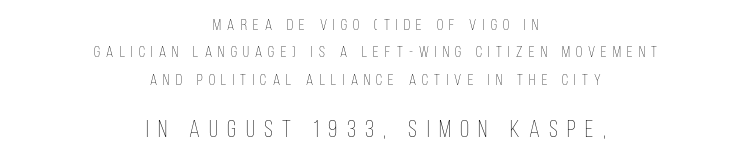
The image shows 24 px text type, upright; set centered, line spacing 1.71x, unusually wide letter spacing (+0.39 em), not underlined; the second (bottom) block is 1.5x larger.
